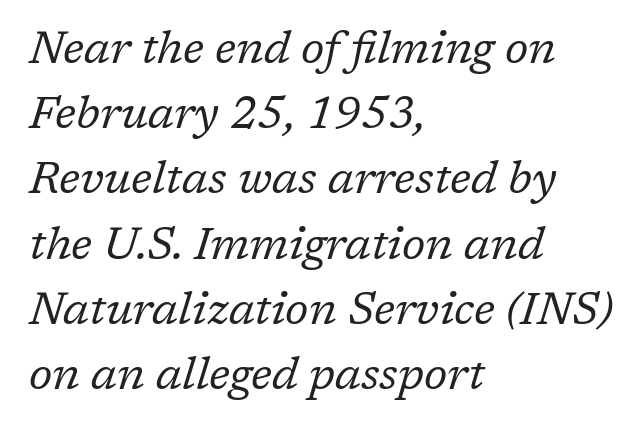
The image shows 45 px regular-weight serif type, italic (leaning right); set left-aligned, normal line spacing (1.45x), normal letter spacing, not underlined; low stroke contrast and a medium x-height.
